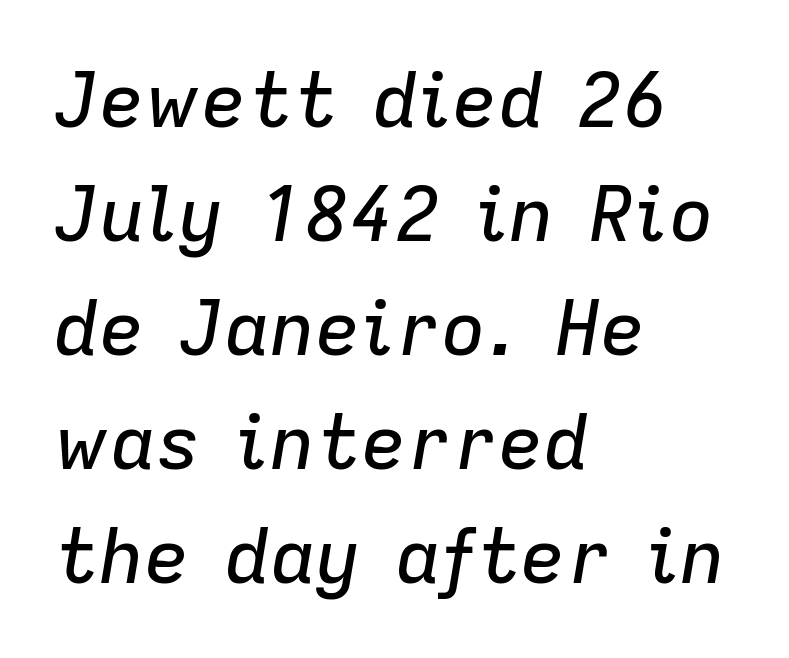
The image shows 76 px text type, italic (leaning right); set left-aligned, normal line spacing (1.5x), normal letter spacing, not underlined; low stroke contrast and a medium x-height.
